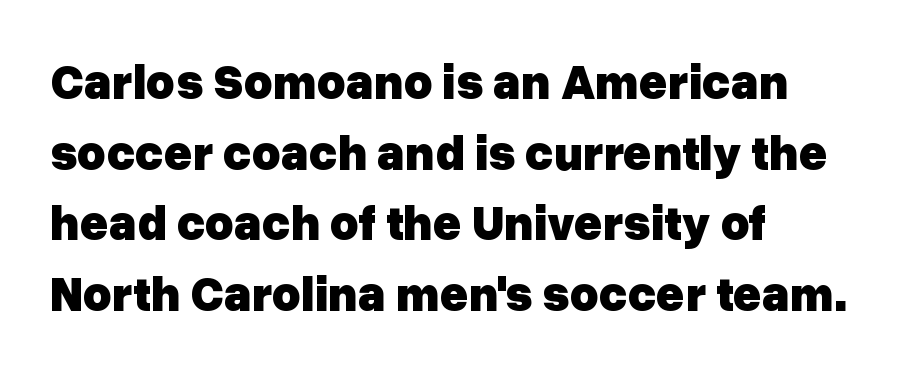
{"serif": "no", "italic": "no", "bold": "yes", "weight": "heavy", "width": "normal", "stroke_contrast": "low", "x_height": "medium", "monospaced": "no", "underline": "no", "align": "left", "line_spacing": "normal", "line_spacing_ratio": 1.44, "letter_spacing": "normal", "letter_spacing_em": 0.0, "glyph_px": 49}
